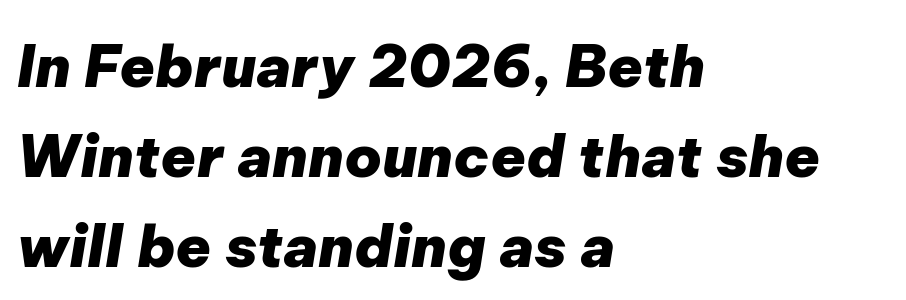
Q: Is the text bold? A: Yes.
Q: Is the text italic (slanted)? A: Yes, it leans right by about 9 degrees.
Q: Is the text underlined? A: No.
Q: How is the paragraph aligned? A: Left-aligned.
Q: Is the spacing between letters normal or unusually wide? A: Normal.
Q: Is the spacing between lines tight, normal or loose? A: Normal.
Q: Width (condensed, normal, or wide)? A: Normal.
Q: Stroke contrast? A: Low.
Q: x-height? A: Medium.
Q: Monospaced? A: No.
